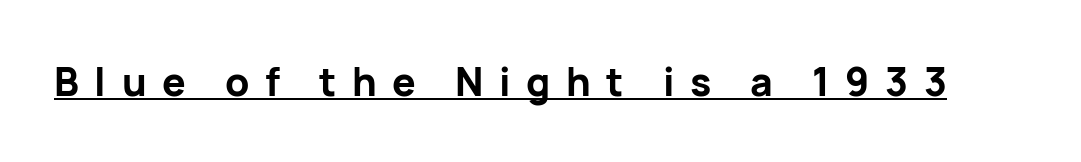
{"serif": "no", "italic": "no", "bold": "yes", "weight": "bold", "width": "normal", "stroke_contrast": "low", "x_height": "medium", "monospaced": "no", "underline": "yes", "letter_spacing": "wide", "letter_spacing_em": 0.4, "glyph_px": 39}
